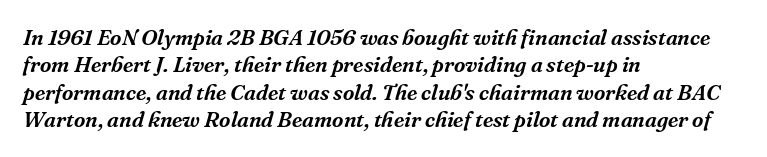
{"italic": "yes", "lean": "right", "slant_degrees": 16, "underline": "no", "align": "left", "line_spacing": "normal", "line_spacing_ratio": 1.25, "letter_spacing": "normal", "letter_spacing_em": 0.0, "glyph_px": 22}
